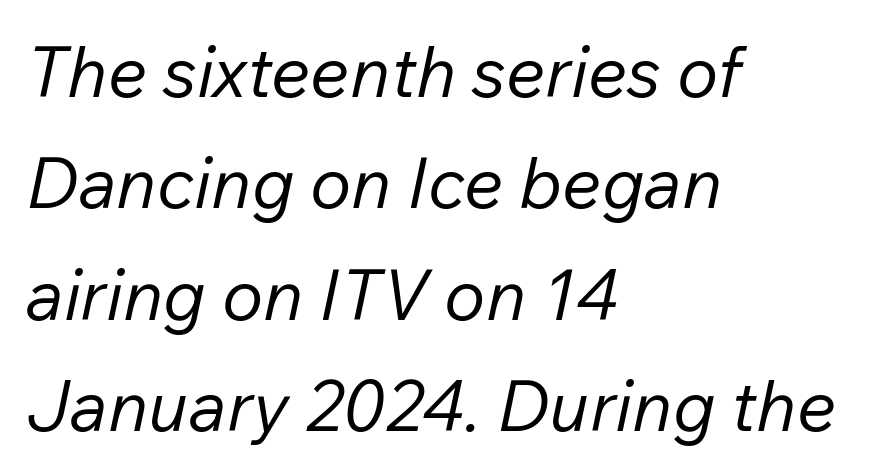
The image shows 70 px regular-weight type, italic (leaning right); set left-aligned, normal line spacing (1.59x), normal letter spacing, not underlined; low stroke contrast and a medium x-height.
